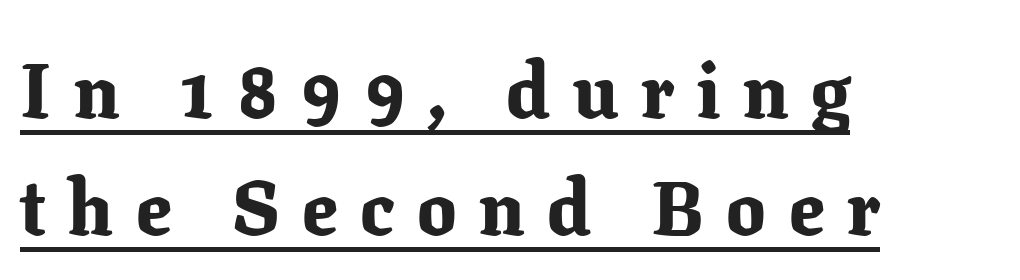
{"serif": "yes", "italic": "no", "bold": "yes", "weight": "bold", "width": "normal", "stroke_contrast": "low", "x_height": "medium", "monospaced": "no", "underline": "yes", "align": "left", "line_spacing": "normal", "line_spacing_ratio": 1.5, "letter_spacing": "wide", "letter_spacing_em": 0.29, "glyph_px": 78}
